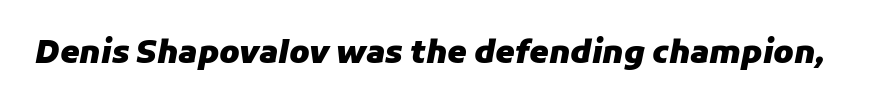
The image shows 31 px heavy type, italic (leaning right); set normal letter spacing, not underlined; low stroke contrast and a medium x-height.
